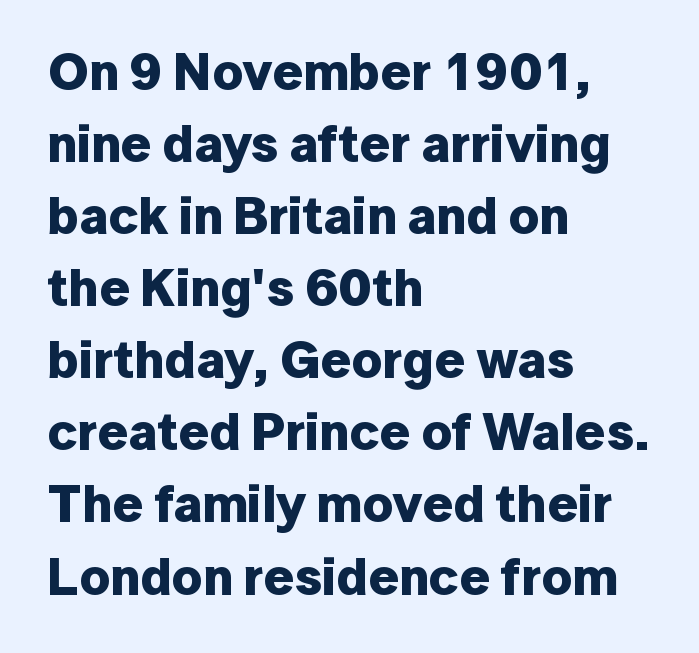
Q: Is the text bold? A: Yes.
Q: Is the text italic (slanted)? A: No, it is upright.
Q: Is the typeface a serif or a sans-serif typeface? A: Sans-serif.
Q: Is the text underlined? A: No.
Q: How is the paragraph aligned? A: Left-aligned.
Q: Is the spacing between letters normal or unusually wide? A: Normal.
Q: Is the spacing between lines tight, normal or loose? A: Normal.
Q: Width (condensed, normal, or wide)? A: Normal.
Q: Stroke contrast? A: Low.
Q: x-height? A: Medium.
Q: Monospaced? A: No.
